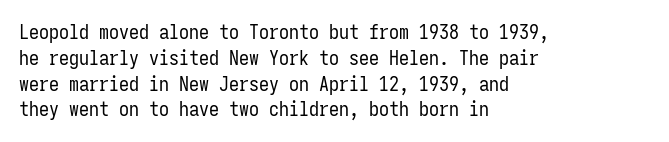
Interline gaps are of average width in this sample. Style check: upright. Tracking here is standard; glyphs follow each other at the usual distance. Stroke mass is kept to a normal reading level or below. Beneath every word, the page is bare. Leftover space on each line is placed entirely after the last word.
